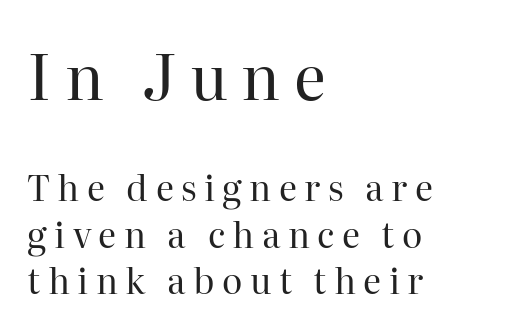
Q: Is the text bold? A: No.
Q: Is the text italic (slanted)? A: No, it is upright.
Q: Is the typeface a serif or a sans-serif typeface? A: Serif.
Q: Is the text underlined? A: No.
Q: How is the paragraph aligned? A: Left-aligned.
Q: Is the spacing between letters normal or unusually wide? A: Unusually wide.
Q: Is the spacing between lines tight, normal or loose? A: Normal.
Q: Which block of text is set in a larger size, the first (top) or the second (bottom)? A: The first (top) one.
Q: Width (condensed, normal, or wide)? A: Normal.
Q: Stroke contrast? A: High.
Q: x-height? A: Medium.
Q: Monospaced? A: No.
